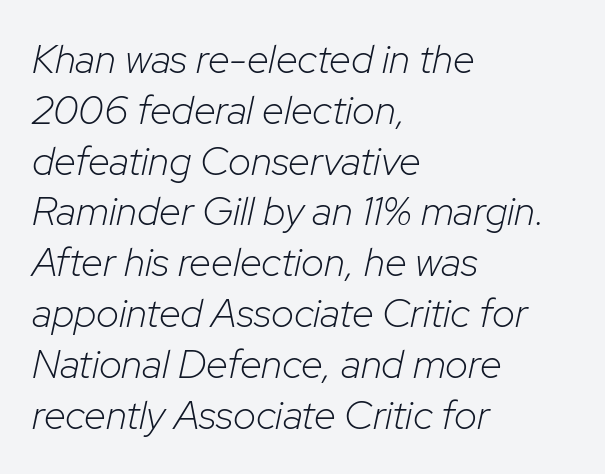
The image shows 40 px light type, italic (leaning right); set left-aligned, normal line spacing (1.27x), normal letter spacing, not underlined; low stroke contrast and a medium x-height.
